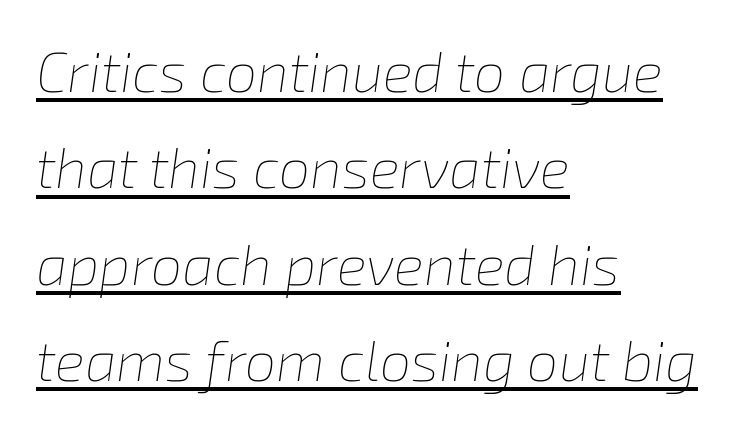
Caption: multi-line text, flush left, ragged right. Weight: not bold — regular or lighter. Compared with undecorated copy, this sample adds a rule below the words. Designer's note — italics engaged. The rendering uses natural spacing where letterforms have individual widths.
